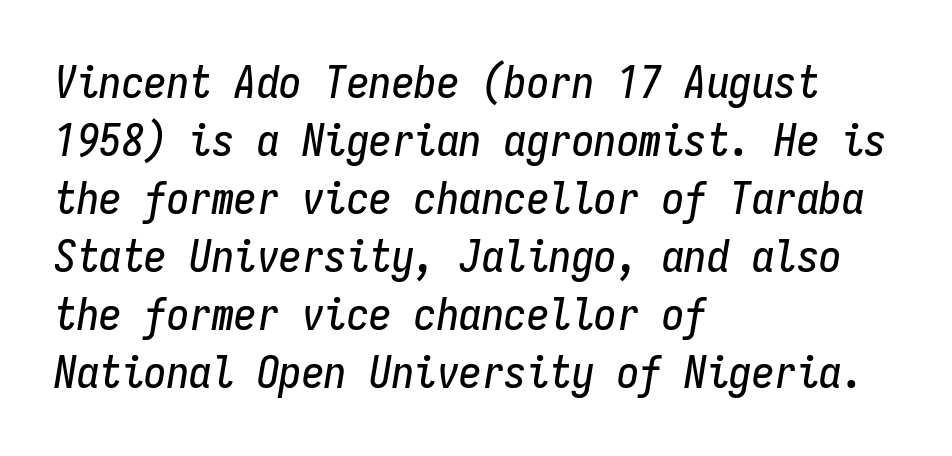
{"italic": "yes", "lean": "right", "slant_degrees": 9, "width": "condensed", "stroke_contrast": "low", "x_height": "medium", "monospaced": "yes", "underline": "no", "align": "left", "line_spacing": "normal", "line_spacing_ratio": 1.29, "letter_spacing": "normal", "letter_spacing_em": 0.0, "glyph_px": 45}
